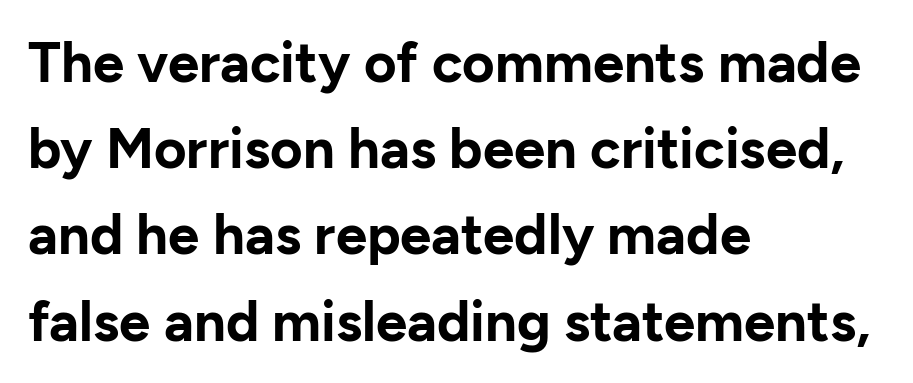
Q: Is the text bold? A: Yes.
Q: Is the text italic (slanted)? A: No, it is upright.
Q: Is the typeface a serif or a sans-serif typeface? A: Sans-serif.
Q: Is the text underlined? A: No.
Q: How is the paragraph aligned? A: Left-aligned.
Q: Is the spacing between letters normal or unusually wide? A: Normal.
Q: Is the spacing between lines tight, normal or loose? A: Normal.
Q: Width (condensed, normal, or wide)? A: Normal.
Q: Stroke contrast? A: Low.
Q: x-height? A: Medium.
Q: Monospaced? A: No.
